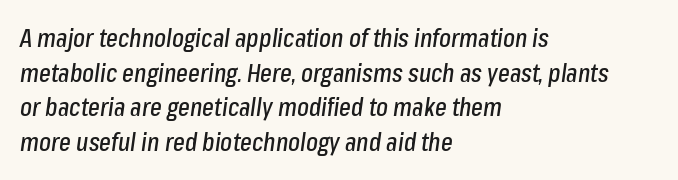
Q: Is the text italic (slanted)? A: Yes, it leans right by about 8 degrees.
Q: Is the text underlined? A: No.
Q: How is the paragraph aligned? A: Left-aligned.
Q: Is the spacing between letters normal or unusually wide? A: Normal.
Q: Is the spacing between lines tight, normal or loose? A: Normal.
